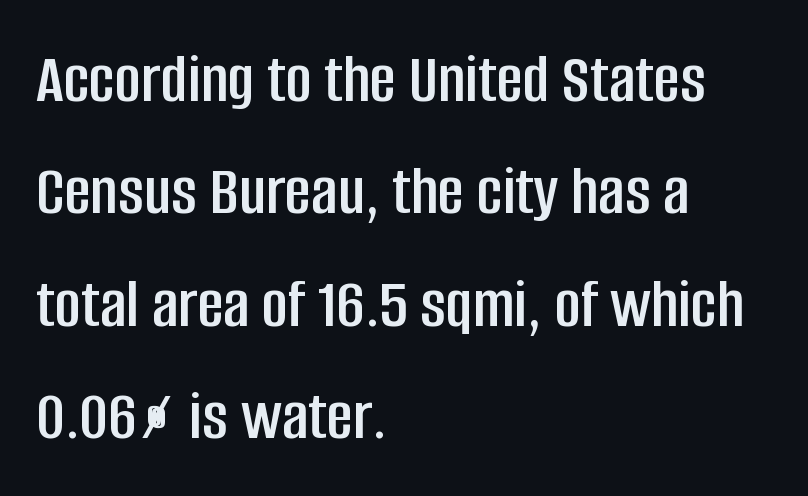
Q: Is the text italic (slanted)? A: No, it is upright.
Q: Is the typeface a serif or a sans-serif typeface? A: Sans-serif.
Q: Is the text underlined? A: No.
Q: How is the paragraph aligned? A: Left-aligned.
Q: Is the spacing between letters normal or unusually wide? A: Normal.
Q: Is the spacing between lines tight, normal or loose? A: Normal.
Q: Width (condensed, normal, or wide)? A: Condensed.
Q: Stroke contrast? A: Low.
Q: x-height? A: Large.
Q: Monospaced? A: No.
